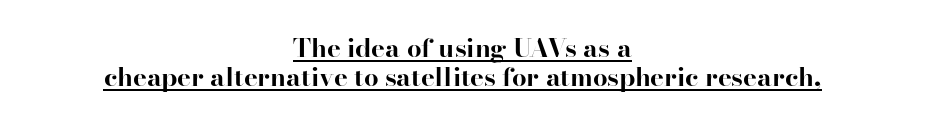
Q: Is the text bold? A: Yes.
Q: Is the text italic (slanted)? A: No, it is upright.
Q: Is the text underlined? A: Yes.
Q: How is the paragraph aligned? A: Centered.
Q: Is the spacing between letters normal or unusually wide? A: Normal.
Q: Is the spacing between lines tight, normal or loose? A: Tight.
